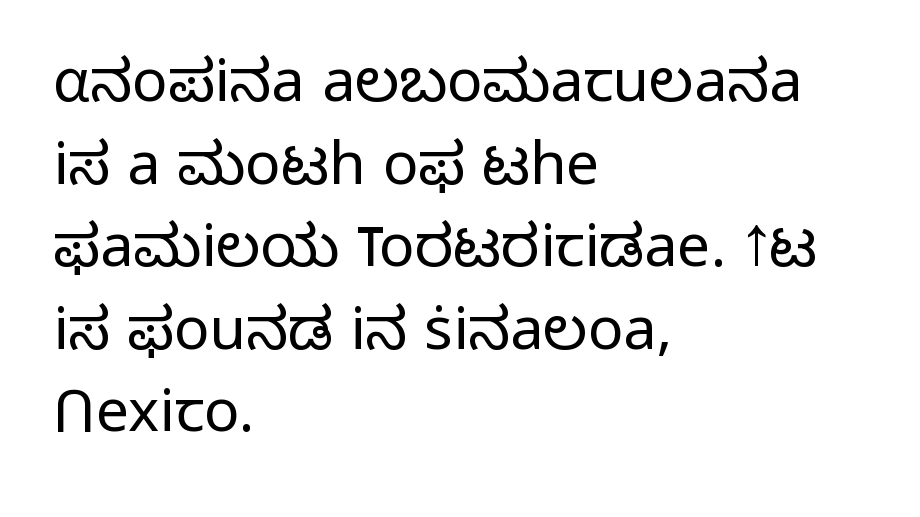
The image shows 59 px light sans-serif type, upright; set left-aligned, normal line spacing (1.4x), normal letter spacing, not underlined; low stroke contrast and a medium x-height.
